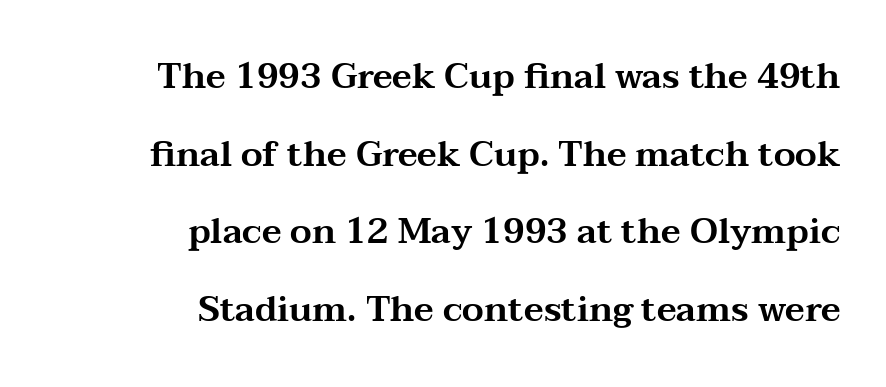
{"serif": "yes", "italic": "no", "width": "wide", "stroke_contrast": "medium", "x_height": "medium", "monospaced": "no", "underline": "no", "align": "right", "line_spacing": "loose", "line_spacing_ratio": 2.22, "letter_spacing": "normal", "letter_spacing_em": 0.0, "glyph_px": 35}
